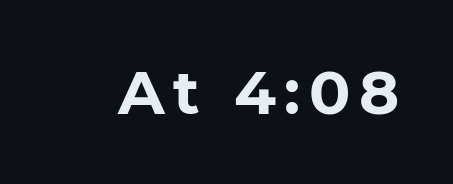
{"serif": "no", "bold": "yes", "weight": "bold", "width": "normal", "stroke_contrast": "low", "x_height": "medium", "monospaced": "no", "underline": "no", "glyph_px": 61}
